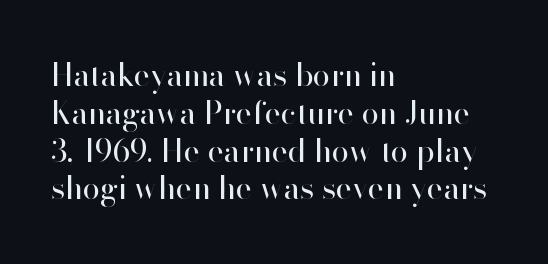
The image shows 31 px regular-weight sans-serif type, upright; set left-aligned, line spacing 1.22x, normal letter spacing, not underlined; high stroke contrast and a small x-height.
